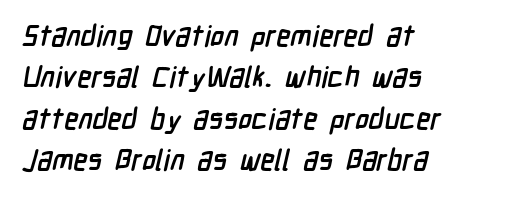
{"serif": "no", "bold": "yes", "weight": "semibold", "width": "condensed", "stroke_contrast": "low", "x_height": "medium", "monospaced": "no", "underline": "no", "align": "left", "line_spacing": "normal", "line_spacing_ratio": 1.43, "letter_spacing": "normal", "letter_spacing_em": 0.0, "glyph_px": 29}
